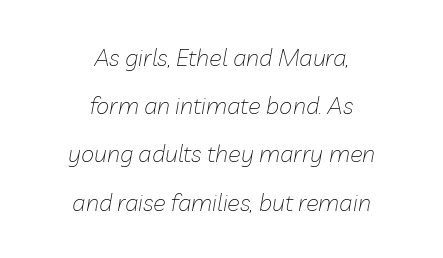
The image shows 24 px text type, italic (leaning right); set centered, loose line spacing (2.01x), normal letter spacing, not underlined.
